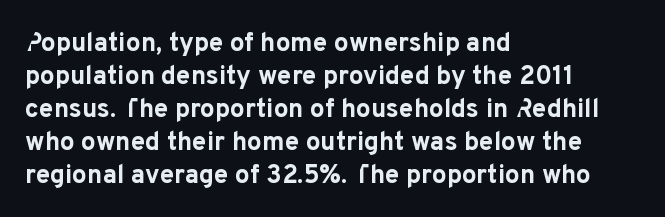
The image shows 26 px bold type, upright; set left-aligned, normal line spacing (1.27x), normal letter spacing, not underlined.
